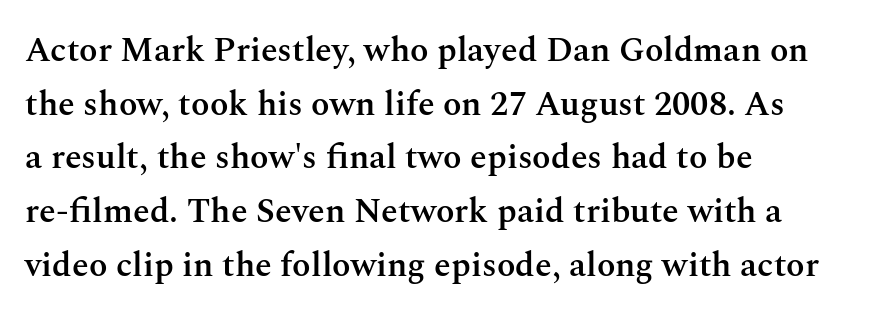
The image shows 34 px semibold serif type, upright; set left-aligned, normal line spacing (1.58x), normal letter spacing, not underlined; medium stroke contrast and a medium x-height.
